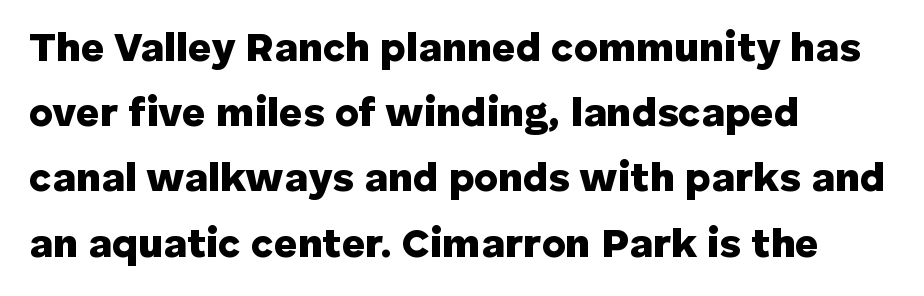
The image shows 41 px heavy sans-serif type, upright; set left-aligned, normal line spacing (1.59x), normal letter spacing, not underlined; low stroke contrast and a medium x-height.
